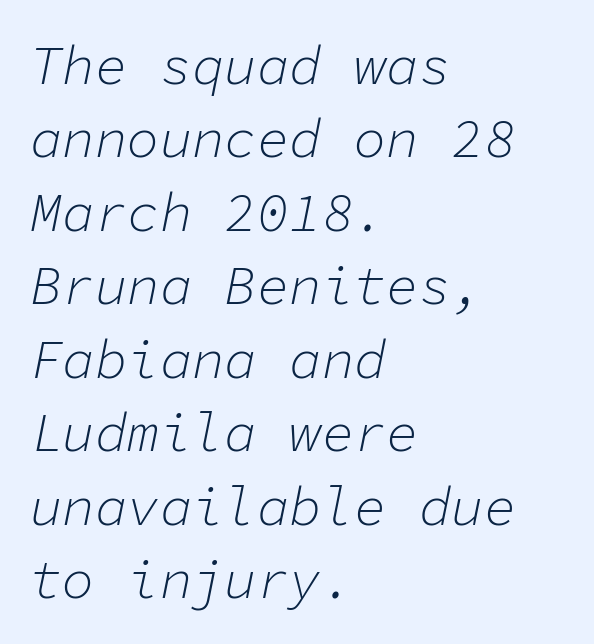
Q: Is the text bold? A: No.
Q: Is the text italic (slanted)? A: Yes, it leans right by about 11 degrees.
Q: Is the text underlined? A: No.
Q: How is the paragraph aligned? A: Left-aligned.
Q: Is the spacing between letters normal or unusually wide? A: Normal.
Q: Is the spacing between lines tight, normal or loose? A: Normal.
Q: Width (condensed, normal, or wide)? A: Normal.
Q: Stroke contrast? A: Low.
Q: x-height? A: Medium.
Q: Monospaced? A: Yes.
